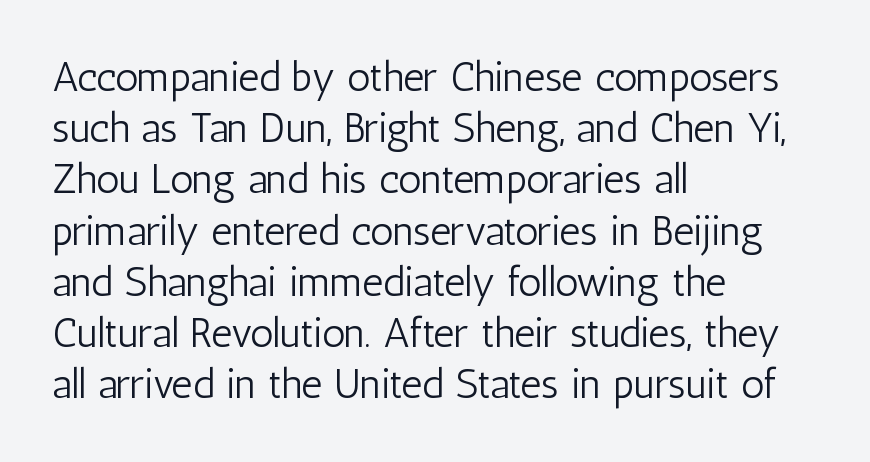
The letterforms sit at book weight or below. The paragraph shown leans on its left margin. Nobody drew a line under any word here. Think of a printed novel: that variable character pitch is what you see here. Quick note: interline space is typical. A typesetter would call this zero additional tracking.
